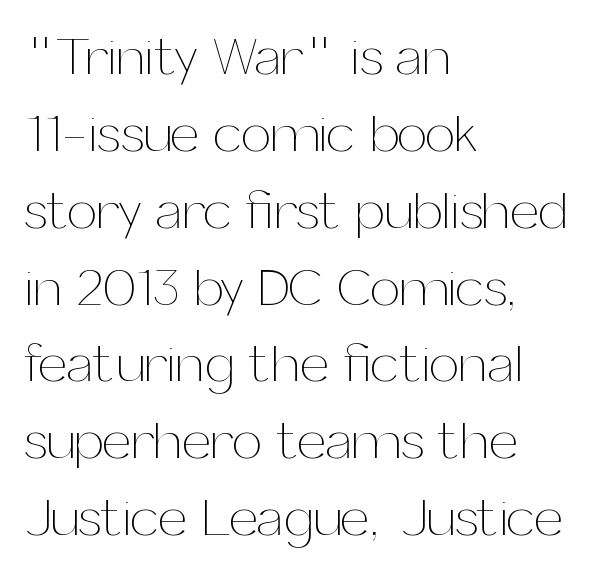
Q: Is the text bold? A: No.
Q: Is the text italic (slanted)? A: No, it is upright.
Q: Is the text underlined? A: No.
Q: How is the paragraph aligned? A: Left-aligned.
Q: Is the spacing between letters normal or unusually wide? A: Normal.
Q: Is the spacing between lines tight, normal or loose? A: Normal.
Q: Width (condensed, normal, or wide)? A: Normal.
Q: Stroke contrast? A: Medium.
Q: x-height? A: Medium.
Q: Monospaced? A: No.
